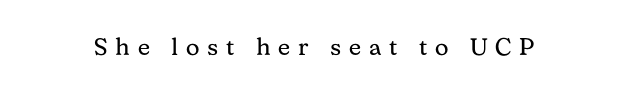
The image shows 24 px text type, upright; set unusually wide letter spacing (+0.33 em), not underlined.
